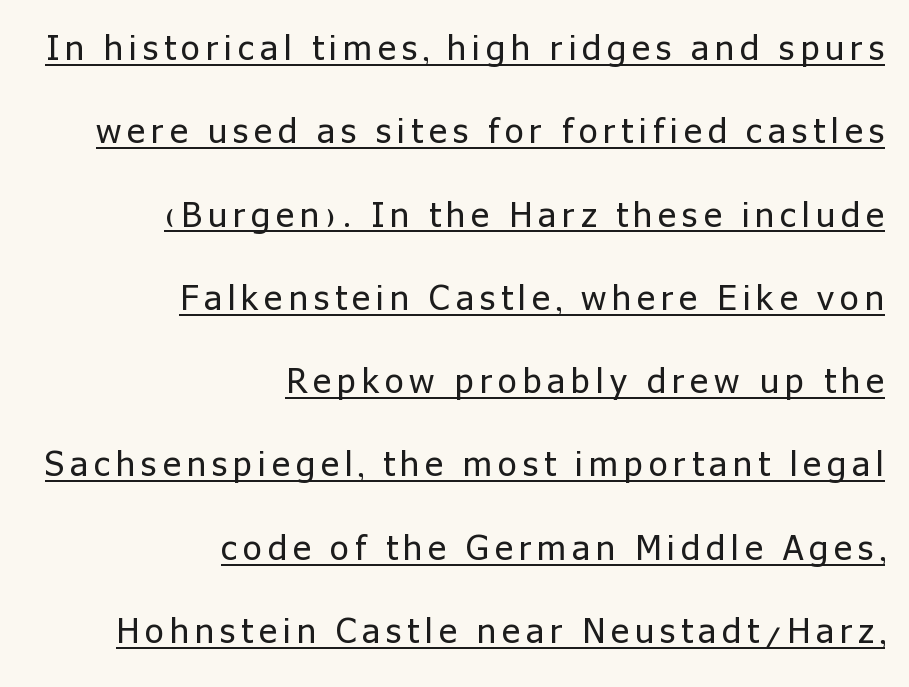
Q: Is the text bold? A: No.
Q: Is the text italic (slanted)? A: No, it is upright.
Q: Is the typeface a serif or a sans-serif typeface? A: Sans-serif.
Q: Is the text underlined? A: Yes.
Q: How is the paragraph aligned? A: Right-aligned.
Q: Is the spacing between lines tight, normal or loose? A: Loose.
Q: Width (condensed, normal, or wide)? A: Normal.
Q: Stroke contrast? A: Low.
Q: x-height? A: Medium.
Q: Monospaced? A: No.
